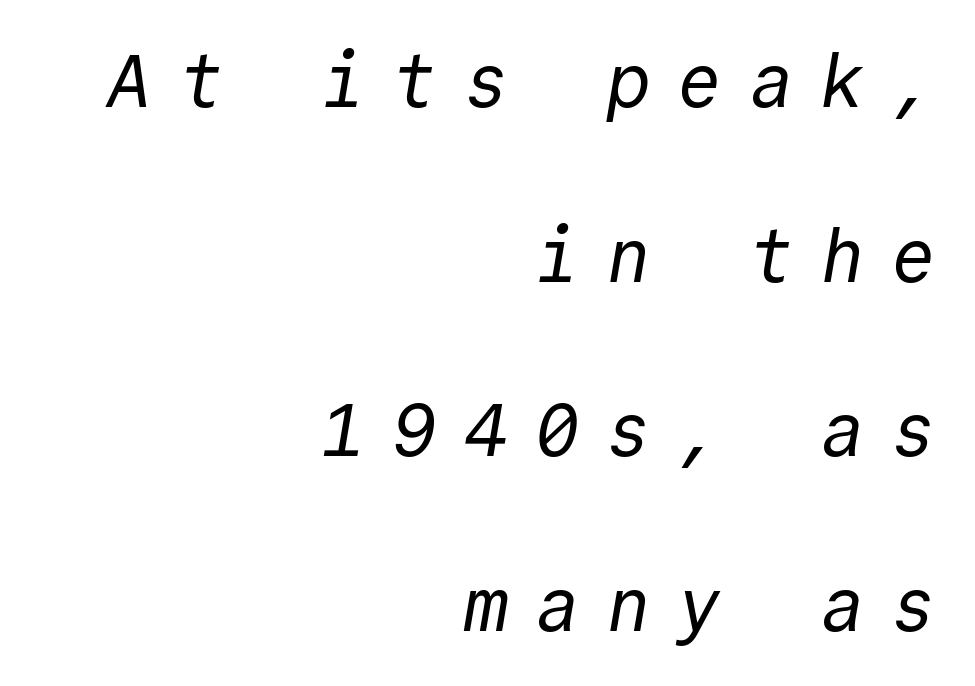
{"serif": "no", "bold": "no", "weight": "regular", "width": "normal", "x_height": "medium", "monospaced": "yes", "underline": "no", "align": "right", "line_spacing": "loose", "line_spacing_ratio": 2.33, "letter_spacing": "wide", "letter_spacing_em": 0.35, "glyph_px": 75}
